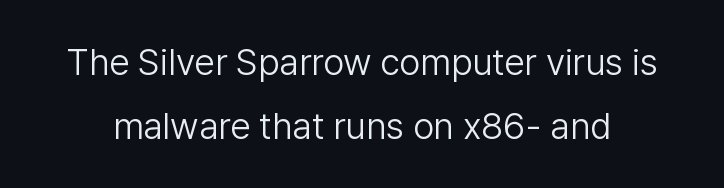
{"serif": "no", "italic": "no", "bold": "no", "weight": "light", "width": "normal", "stroke_contrast": "low", "x_height": "medium", "monospaced": "no", "underline": "no", "line_spacing_ratio": 1.73, "letter_spacing": "normal", "letter_spacing_em": 0.0, "glyph_px": 37}
